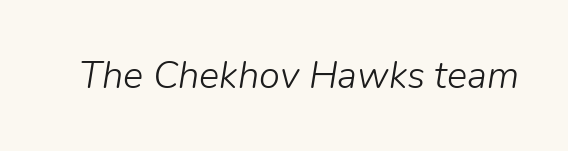
Has an underline been added? It has not. The axis of the letterforms is tilted away from vertical. Nothing unusual about the tracking: characters are spaced as the font intends. The strokes are not fattened; the text isn't bold. The rendering uses natural spacing where letterforms have individual widths.
